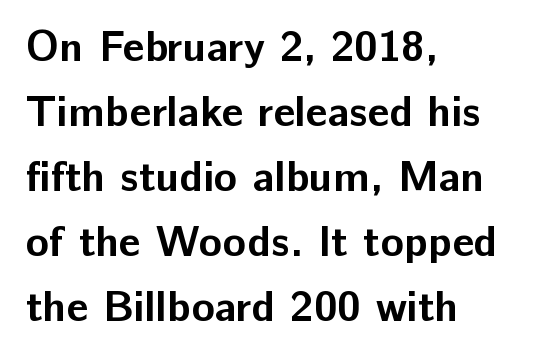
Q: Is the text bold? A: Yes.
Q: Is the text italic (slanted)? A: No, it is upright.
Q: Is the typeface a serif or a sans-serif typeface? A: Sans-serif.
Q: Is the text underlined? A: No.
Q: How is the paragraph aligned? A: Left-aligned.
Q: Is the spacing between letters normal or unusually wide? A: Normal.
Q: Is the spacing between lines tight, normal or loose? A: Normal.
Q: Width (condensed, normal, or wide)? A: Normal.
Q: Stroke contrast? A: Low.
Q: x-height? A: Medium.
Q: Monospaced? A: No.
